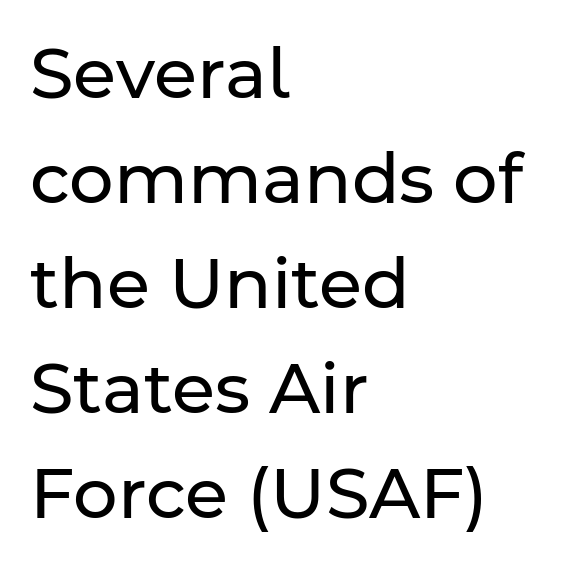
Honestly, there is no underline to notice here at all. Students, note that the glyphs here touch the page at normal intervals. Check where the strokes stop: nothing finishes them off — pure sans. Quick note: interline space is typical. The rendering uses natural spacing where letterforms have individual widths.
